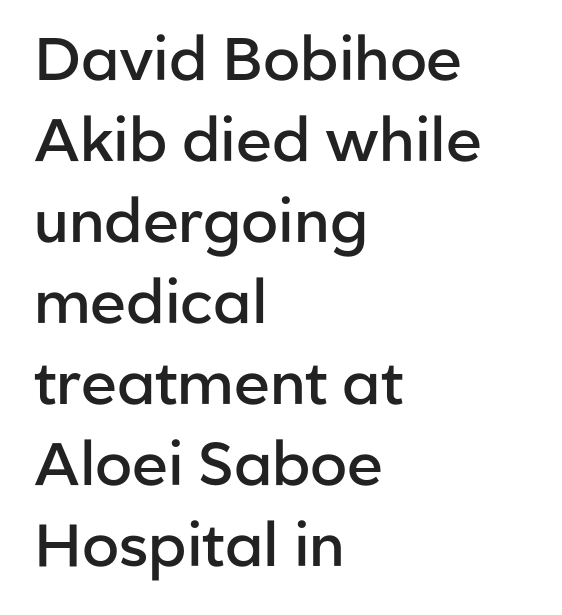
{"serif": "no", "italic": "no", "bold": "semi", "weight": "semibold", "width": "normal", "stroke_contrast": "low", "x_height": "medium", "monospaced": "no", "underline": "no", "align": "left", "line_spacing": "normal", "line_spacing_ratio": 1.35, "letter_spacing": "normal", "letter_spacing_em": 0.0, "glyph_px": 60}
